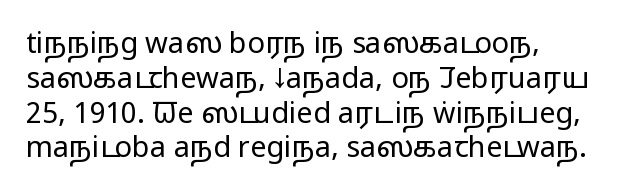
Q: Is the text bold? A: No.
Q: Is the text italic (slanted)? A: No, it is upright.
Q: Is the typeface a serif or a sans-serif typeface? A: Sans-serif.
Q: Is the text underlined? A: No.
Q: How is the paragraph aligned? A: Left-aligned.
Q: Is the spacing between letters normal or unusually wide? A: Normal.
Q: Width (condensed, normal, or wide)? A: Wide.
Q: Stroke contrast? A: Low.
Q: x-height? A: Medium.
Q: Monospaced? A: No.
